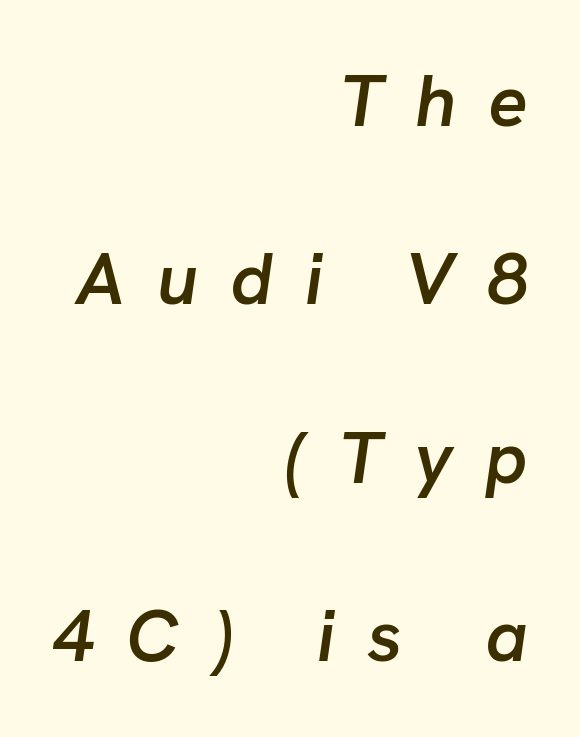
Q: Is the text bold? A: Semi-bold.
Q: Is the text italic (slanted)? A: Yes, it leans right by about 8 degrees.
Q: Is the text underlined? A: No.
Q: How is the paragraph aligned? A: Right-aligned.
Q: Is the spacing between letters normal or unusually wide? A: Unusually wide.
Q: Is the spacing between lines tight, normal or loose? A: Loose.
Q: Width (condensed, normal, or wide)? A: Normal.
Q: Stroke contrast? A: Low.
Q: x-height? A: Medium.
Q: Monospaced? A: No.
